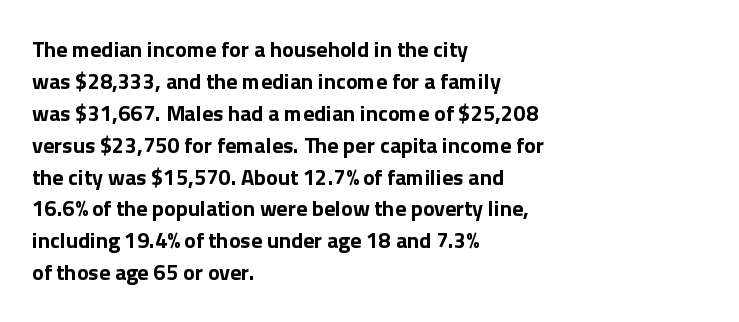
The image shows 22 px bold type, upright; set left-aligned, normal line spacing (1.45x), normal letter spacing, not underlined.
